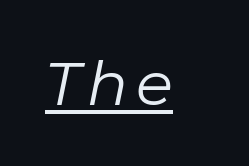
{"italic": "yes", "lean": "right", "slant_degrees": 11, "bold": "no", "weight": "regular", "width": "normal", "stroke_contrast": "low", "x_height": "medium", "monospaced": "no", "underline": "yes", "glyph_px": 61}
